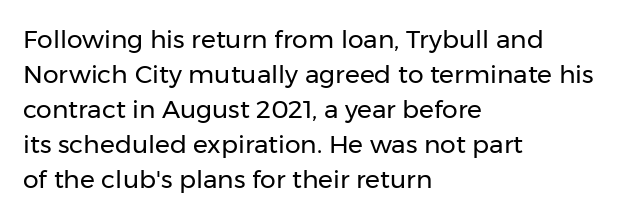
Nobody drew a line under any word here. The passage is arranged the way most books set body copy — flush left. Is the stroke heavy? The answer is a plain regular-or-lighter. Nobody touched the tracking dial on this one. A roman cut, with each character standing at attention. The space between consecutive lines is moderate.
